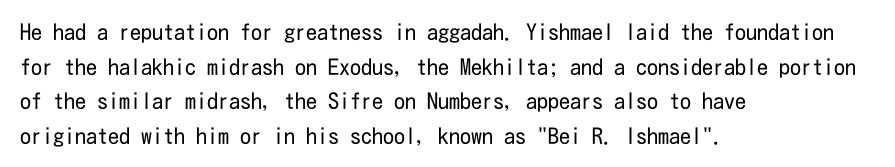
{"italic": "no", "bold": "no", "underline": "no", "align": "left", "line_spacing": "normal", "line_spacing_ratio": 1.57, "letter_spacing": "normal", "letter_spacing_em": 0.0, "glyph_px": 22}
